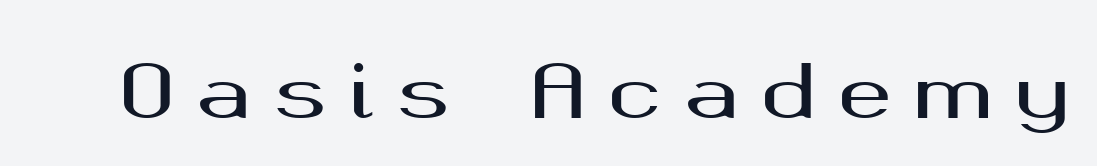
The image shows 73 px wide sans-serif type, upright; set unusually wide letter spacing (+0.3 em), not underlined; medium stroke contrast and a medium x-height.
